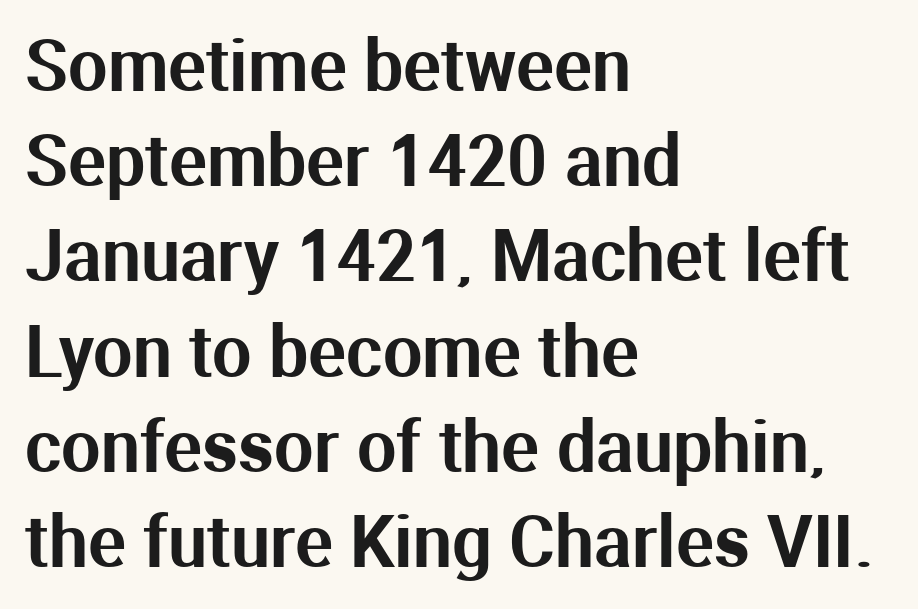
Note: no serifs on the glyphs. Note the varied advance widths — an 'i' is clearly narrower than an 'm'. The passage shown has conventional tracking throughout. This sample is left-justified, so line endings fall wherever the words run out. Does the lettering tilt? It doesn't — this is upright.
